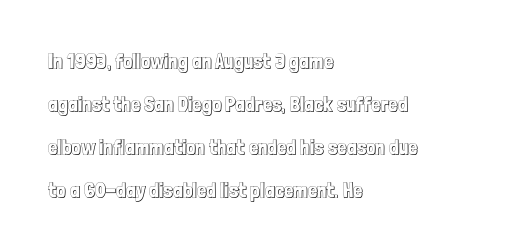
The font's upright variant was chosen for this text. Quick note: interline space is abundant. Standard letterfit; no display-style spreading of the glyphs. The specimen omits any rule beneath the text block's lines. All the whitespace from short lines collects on the right.
